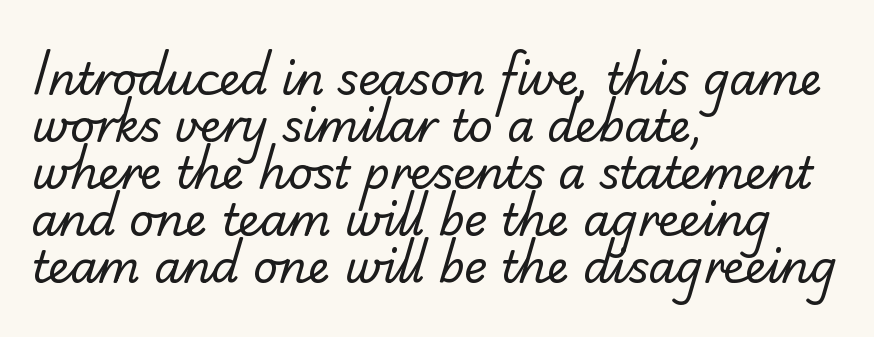
To sum up the face: it is a sans, with no serifs. The passage shown has conventional tracking throughout. Decoration check: the copy has no underline. All the whitespace from short lines collects on the right.
